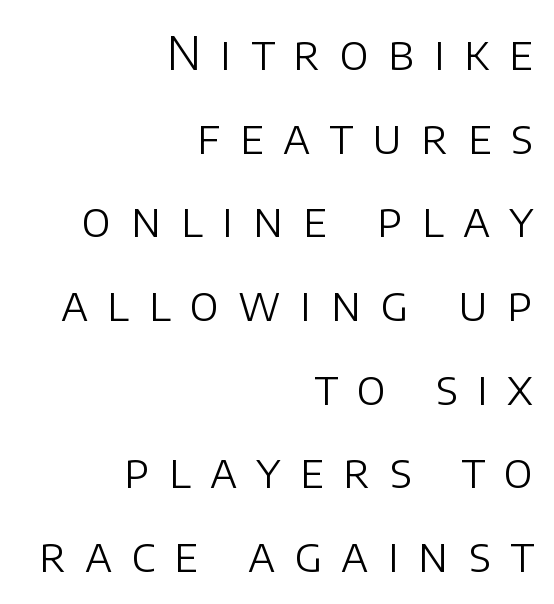
{"serif": "no", "italic": "no", "bold": "no", "weight": "light", "width": "normal", "stroke_contrast": "low", "x_height": "large", "monospaced": "no", "underline": "no", "align": "right", "line_spacing_ratio": 1.78, "letter_spacing": "wide", "letter_spacing_em": 0.41, "glyph_px": 47}
